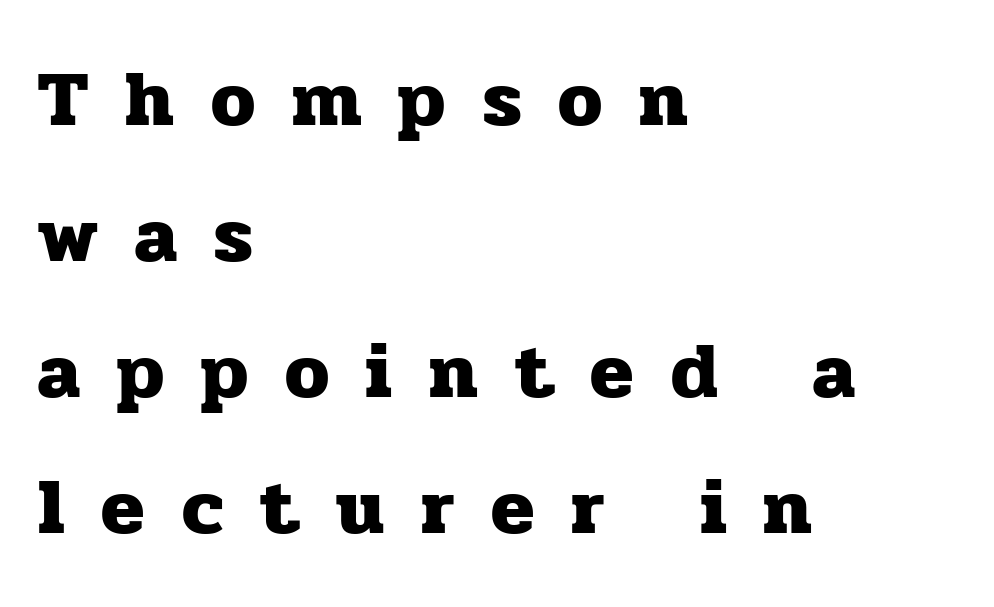
The image shows 79 px heavy serif type, upright; set left-aligned, line spacing 1.72x, unusually wide letter spacing (+0.47 em), not underlined; low stroke contrast and a medium x-height.
